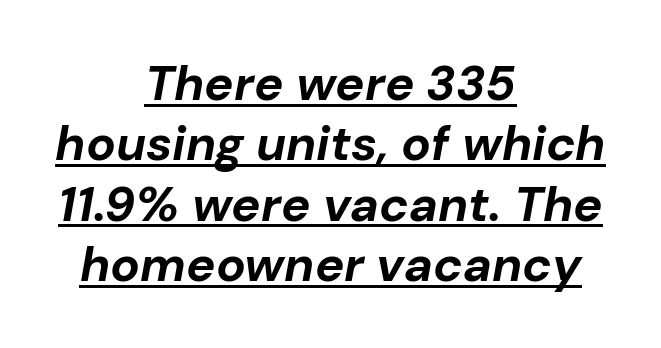
{"italic": "yes", "lean": "right", "slant_degrees": 10, "bold": "yes", "weight": "bold", "width": "normal", "stroke_contrast": "low", "x_height": "medium", "monospaced": "no", "underline": "yes", "align": "center", "line_spacing_ratio": 1.23, "letter_spacing": "normal", "letter_spacing_em": 0.0, "glyph_px": 49}
